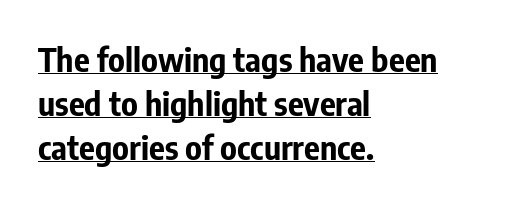
Is the letter spacing exaggerated? No — it looks like the ordinary default. Character widths vary here, with narrow letters taking less room than wide ones. Teacher's note: observe the even left margin — that is flush-left alignment. Normally led — the rows are evenly, conventionally spaced. The string is rendered with underlining switched on.
